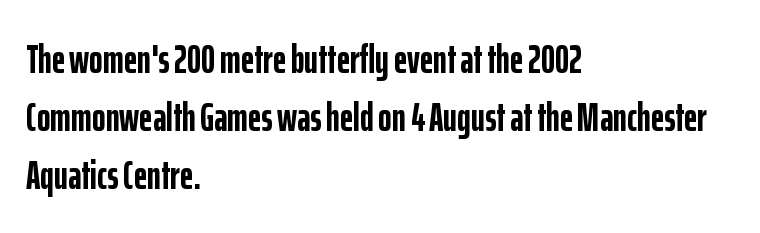
Each word holds together tightly as a unit, with standard inter-letter gaps. Where is the straight margin? On the left. The axis of the letterforms is exactly vertical. Words float on clear page, feet unadorned.
